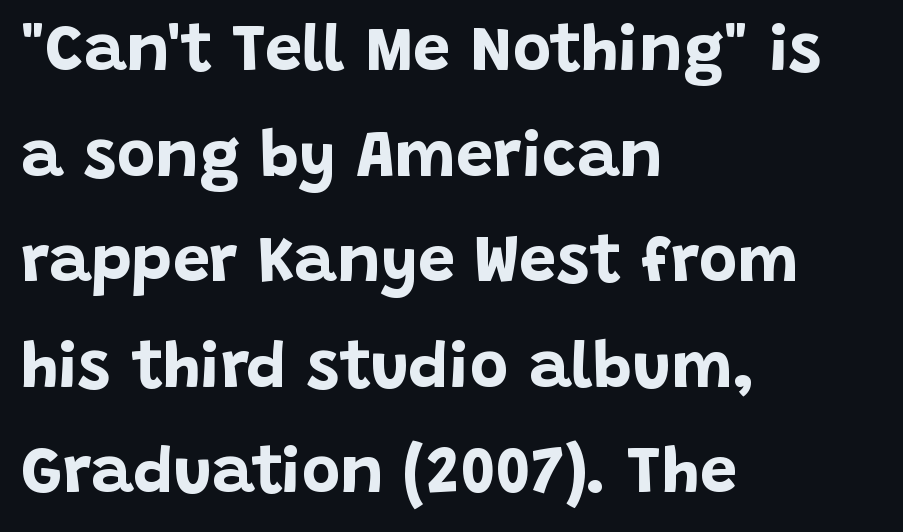
Does extra space separate the letters? No, they use regular spacing. Compared with an ordinary text face, these strokes are far heavier — a full bold. The space between consecutive lines is moderate. The text was rendered using a sans face with plain stroke endings. The paragraph shown leans on its left margin. A clean baseline with only descenders dipping below it.
